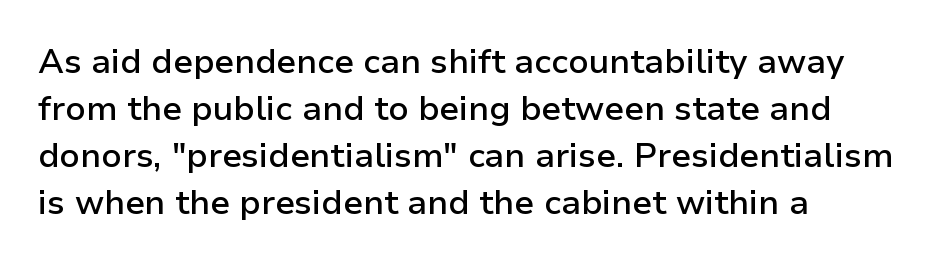
The image shows 34 px semibold sans-serif type, upright; set left-aligned, normal line spacing (1.38x), normal letter spacing, not underlined; low stroke contrast and a medium x-height.
